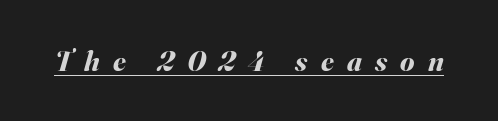
The image shows 29 px bold type, italic (leaning right); set unusually wide letter spacing (+0.45 em), underlined; medium stroke contrast and a small x-height.
